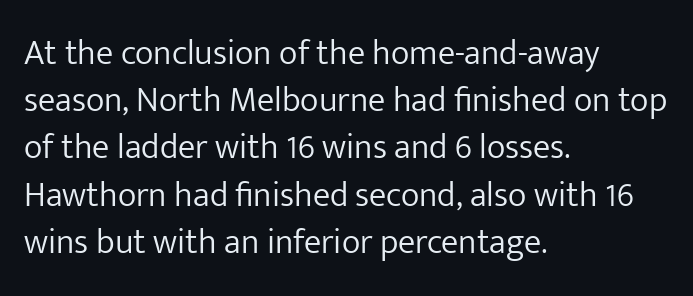
{"serif": "no", "italic": "no", "bold": "no", "weight": "light", "width": "normal", "stroke_contrast": "low", "x_height": "medium", "monospaced": "no", "underline": "no", "align": "left", "line_spacing": "normal", "line_spacing_ratio": 1.35, "letter_spacing": "normal", "letter_spacing_em": 0.0, "glyph_px": 35}
